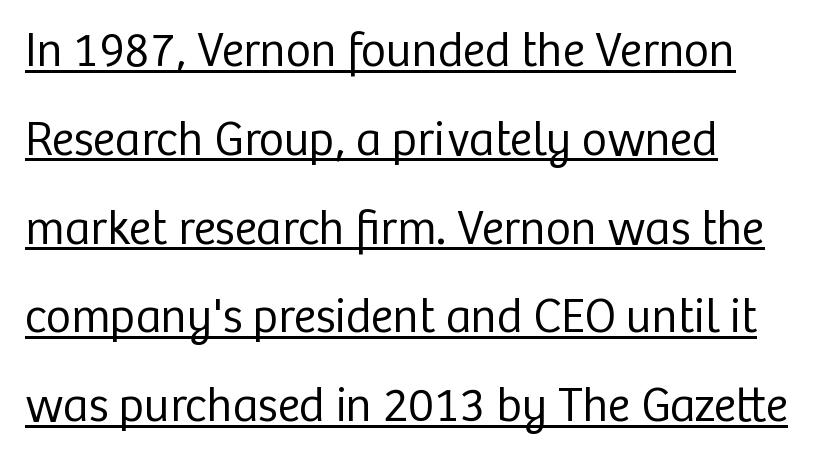
The image shows 48 px regular-weight sans-serif type, upright; set left-aligned, line spacing 1.85x, normal letter spacing, underlined; low stroke contrast and a medium x-height.
